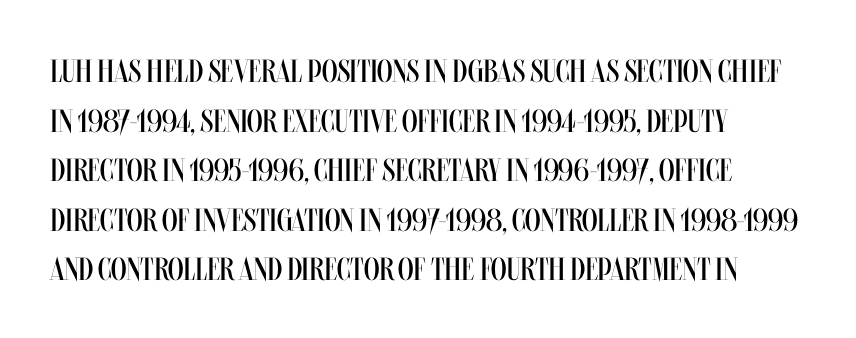
The image shows 32 px regular-weight, condensed type, upright; set left-aligned, normal line spacing (1.55x), normal letter spacing, not underlined; medium stroke contrast and a large x-height.
